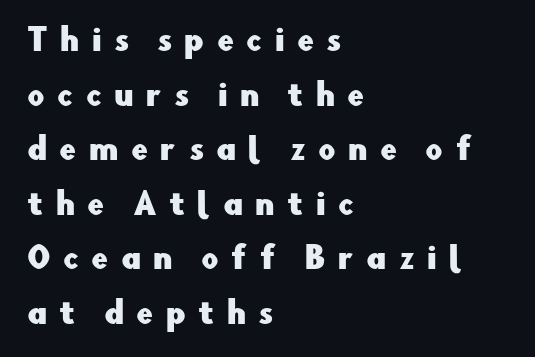
Q: Is the text italic (slanted)? A: No, it is upright.
Q: Is the typeface a serif or a sans-serif typeface? A: Sans-serif.
Q: Is the text underlined? A: No.
Q: How is the paragraph aligned? A: Left-aligned.
Q: Is the spacing between letters normal or unusually wide? A: Unusually wide.
Q: Width (condensed, normal, or wide)? A: Normal.
Q: Stroke contrast? A: Low.
Q: x-height? A: Small.
Q: Monospaced? A: No.
